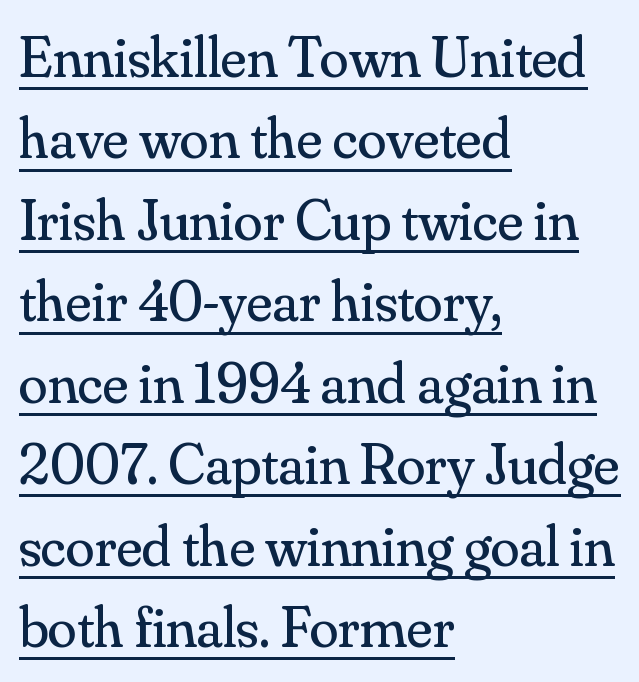
{"serif": "yes", "italic": "no", "bold": "no", "weight": "regular", "width": "normal", "stroke_contrast": "medium", "x_height": "small", "monospaced": "no", "underline": "yes", "align": "left", "line_spacing": "normal", "line_spacing_ratio": 1.38, "letter_spacing": "normal", "letter_spacing_em": 0.0, "glyph_px": 59}
